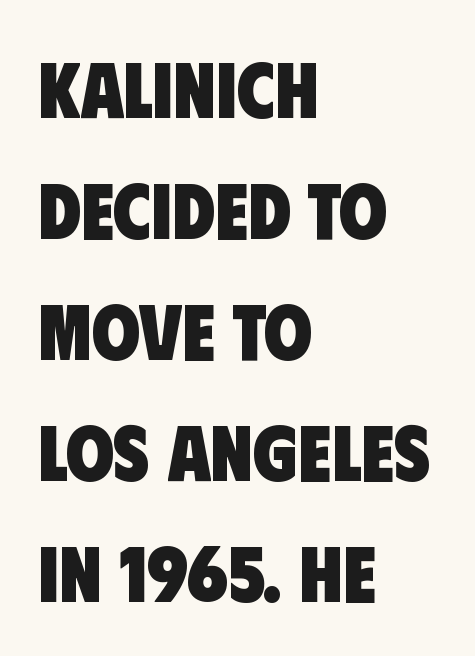
The image shows 78 px heavy, condensed sans-serif type; set left-aligned, normal line spacing (1.55x), normal letter spacing, not underlined; low stroke contrast and a large x-height.
